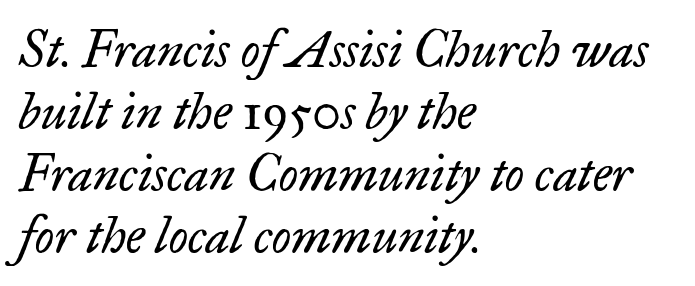
Q: Is the text bold? A: No.
Q: Is the text italic (slanted)? A: Yes, it leans right by about 17 degrees.
Q: Is the typeface a serif or a sans-serif typeface? A: Serif.
Q: Is the text underlined? A: No.
Q: How is the paragraph aligned? A: Left-aligned.
Q: Is the spacing between letters normal or unusually wide? A: Normal.
Q: Width (condensed, normal, or wide)? A: Normal.
Q: Stroke contrast? A: Low.
Q: x-height? A: Small.
Q: Monospaced? A: No.
